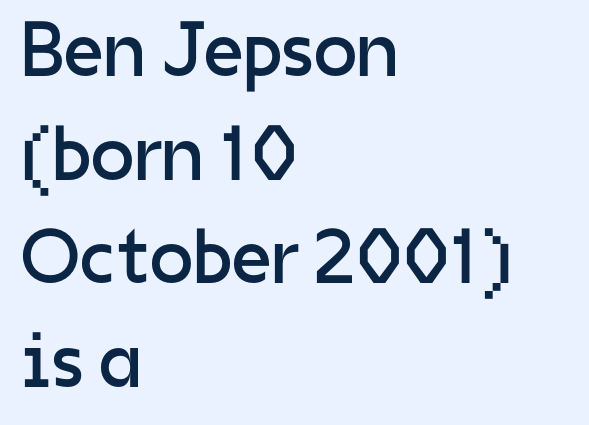
Q: Is the text bold? A: No.
Q: Is the text italic (slanted)? A: No, it is upright.
Q: Is the typeface a serif or a sans-serif typeface? A: Sans-serif.
Q: Is the text underlined? A: No.
Q: How is the paragraph aligned? A: Left-aligned.
Q: Is the spacing between letters normal or unusually wide? A: Normal.
Q: Is the spacing between lines tight, normal or loose? A: Normal.
Q: Width (condensed, normal, or wide)? A: Normal.
Q: Stroke contrast? A: Low.
Q: x-height? A: Medium.
Q: Monospaced? A: No.
